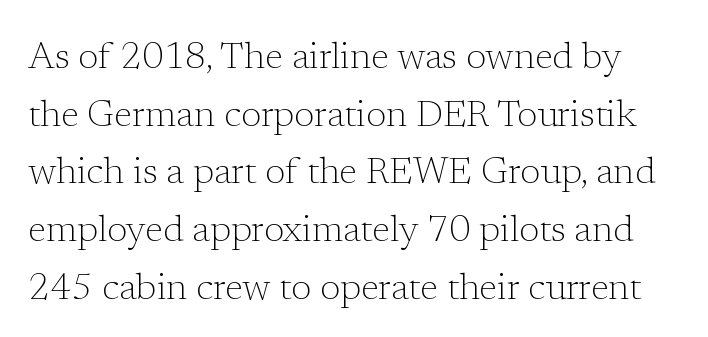
Q: Is the text bold? A: No.
Q: Is the text italic (slanted)? A: No, it is upright.
Q: Is the typeface a serif or a sans-serif typeface? A: Serif.
Q: Is the text underlined? A: No.
Q: Is the spacing between letters normal or unusually wide? A: Normal.
Q: Is the spacing between lines tight, normal or loose? A: Normal.
Q: Width (condensed, normal, or wide)? A: Normal.
Q: Stroke contrast? A: Low.
Q: x-height? A: Medium.
Q: Monospaced? A: No.
